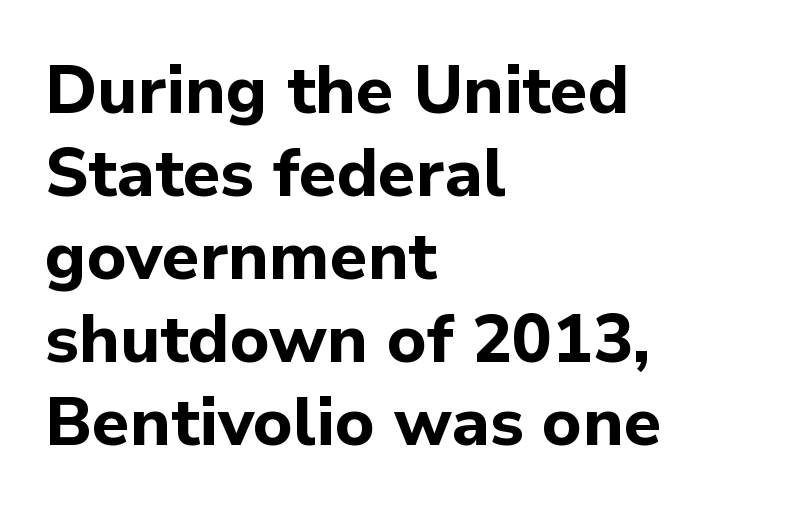
{"serif": "no", "italic": "no", "bold": "yes", "weight": "bold", "width": "normal", "stroke_contrast": "low", "x_height": "medium", "monospaced": "no", "underline": "no", "align": "left", "line_spacing_ratio": 1.24, "letter_spacing": "normal", "letter_spacing_em": 0.0, "glyph_px": 67}
